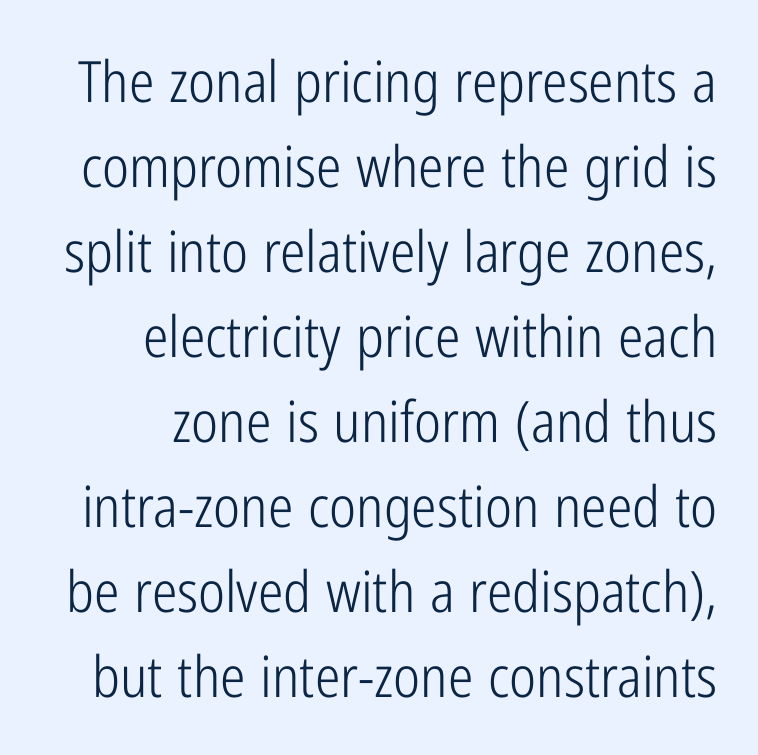
Unbolded letterforms with no extra heft. Each word holds together tightly as a unit, with standard inter-letter gaps. Looks like regular typesetting: each glyph gets only the width it needs. The text was rendered using a sans face with plain stroke endings. The specimen reads as upright at a glance.
